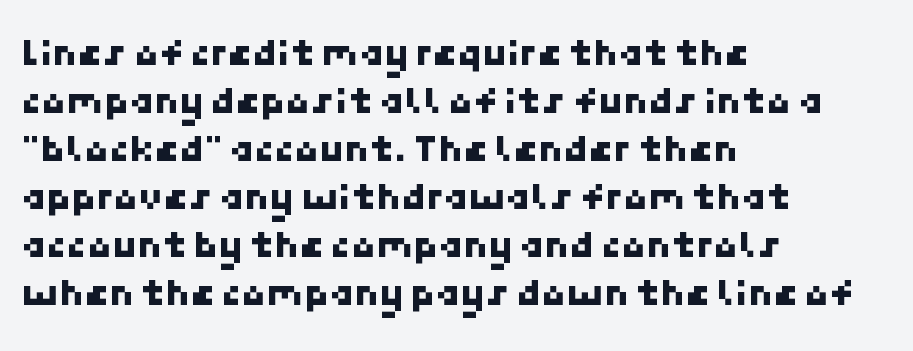
The image shows 40 px sans-serif type; set left-aligned, line spacing 1.2x, normal letter spacing, not underlined; low stroke contrast and a medium x-height.
